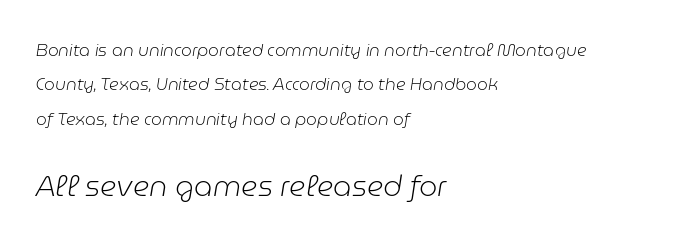
The image shows 29 px light type, italic (leaning right); set left-aligned, loose line spacing (2.02x), normal letter spacing, not underlined; the second (bottom) block is 1.71x larger; low stroke contrast and a medium x-height.
